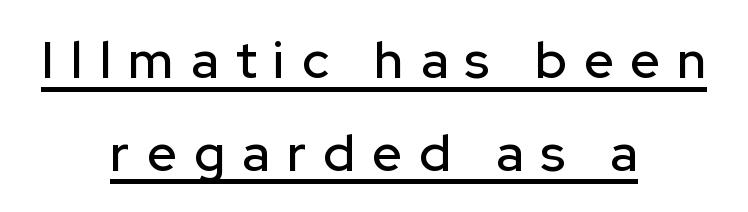
The image shows 52 px sans-serif type, upright; set centered, line spacing 1.78x, unusually wide letter spacing (+0.33 em), underlined; low stroke contrast and a medium x-height.
